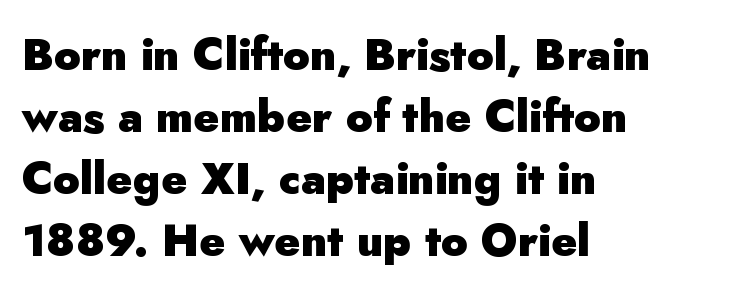
Alignment: flush left. Proportional: the letters do not fall into vertical columns. Leading: standard. The face used here is rendered with its standard letterfit.
